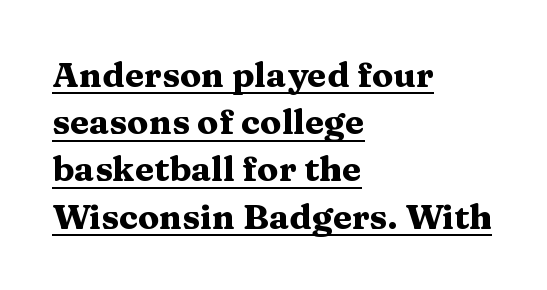
Compared with typical paragraphs, the rows here are spaced about the same. Posture: vertical. The typesetting leans heavy: a genuine bold. The face used here is rendered with its standard letterfit. Honestly, the underline is the first thing you notice here. Character widths vary here, with narrow letters taking less room than wide ones.
